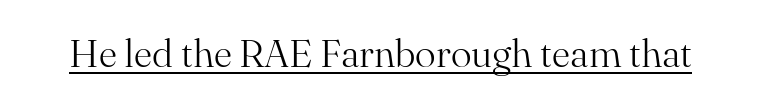
Q: Is the text bold? A: No.
Q: Is the text italic (slanted)? A: No, it is upright.
Q: Is the typeface a serif or a sans-serif typeface? A: Serif.
Q: Is the text underlined? A: Yes.
Q: Is the spacing between letters normal or unusually wide? A: Normal.
Q: Width (condensed, normal, or wide)? A: Normal.
Q: Stroke contrast? A: Medium.
Q: x-height? A: Small.
Q: Monospaced? A: No.
